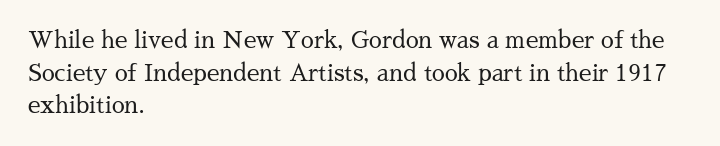
Q: Is the text bold? A: No.
Q: Is the text italic (slanted)? A: No, it is upright.
Q: Is the text underlined? A: No.
Q: How is the paragraph aligned? A: Left-aligned.
Q: Is the spacing between letters normal or unusually wide? A: Normal.
Q: Is the spacing between lines tight, normal or loose? A: Normal.
